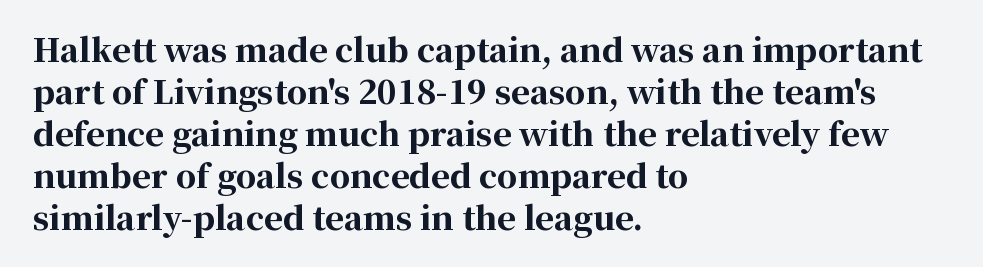
Alignment: flush left. The characters look thick and weighty, a clear bold. Each letter's strokes conclude with small projecting serifs. This is the regular roman posture of the typeface. Between one letter and the next there's only the usual sliver of space.
